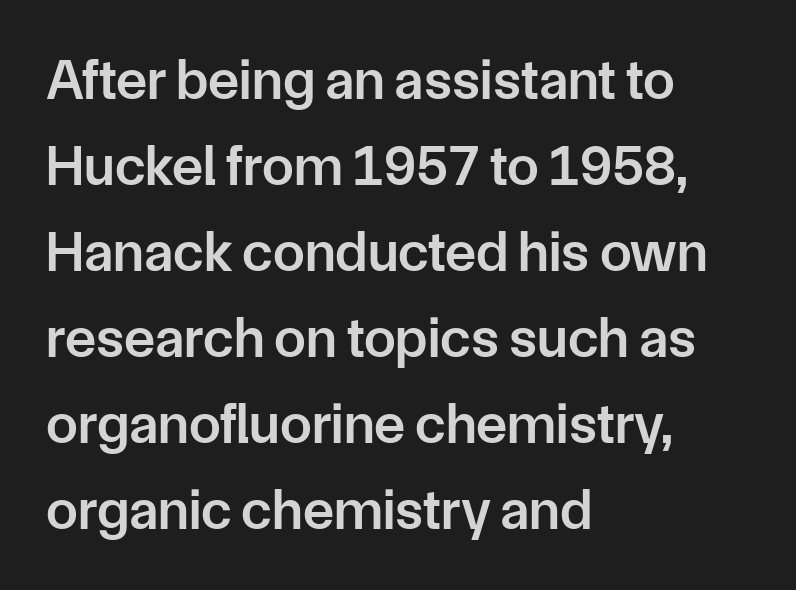
Nothing unusual about the tracking: characters are spaced as the font intends. A somewhat darkened texture: the type is semibold rather than bold. The string is rendered with underlining switched off. The paragraph has a hard left edge and a soft right edge. What kind of face is this? One without serifs — a sans.
